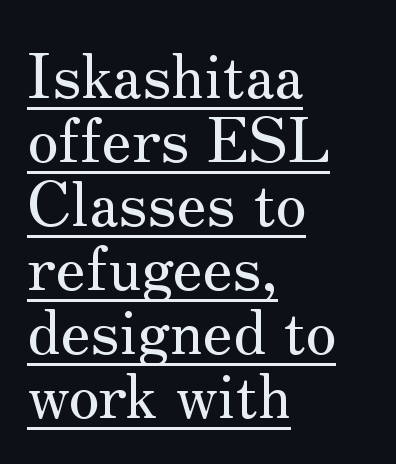
The face used here appears with an underline applied. Very little white space separates one row of letters from the next. Notice how the stems are strictly vertical — no italics here. Old-style or modern, the face here clearly has serifs.
